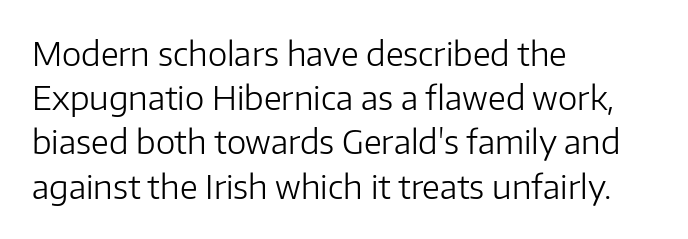
{"serif": "no", "italic": "no", "bold": "no", "weight": "light", "width": "normal", "stroke_contrast": "low", "x_height": "medium", "monospaced": "no", "underline": "no", "align": "left", "line_spacing": "normal", "line_spacing_ratio": 1.34, "letter_spacing": "normal", "letter_spacing_em": 0.0, "glyph_px": 33}
